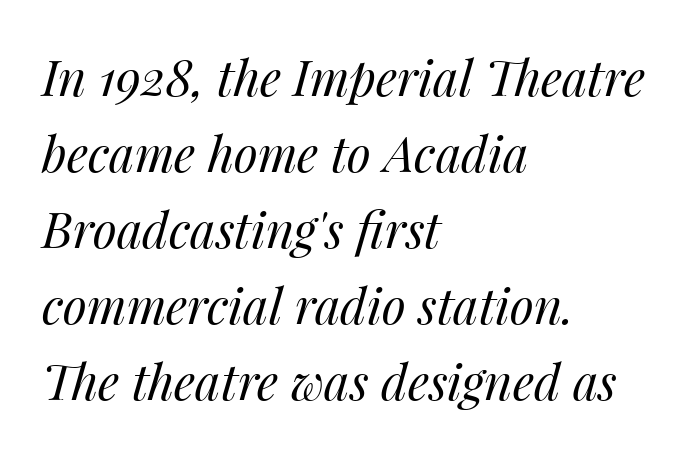
Letters have the restrained weight of plain body copy at most. How would I describe the line gaps? Plain and ordinary. Varying glyph widths throughout — classic text-font behaviour. Nobody touched the tracking dial on this one. The font's italic variant was chosen for this text.
